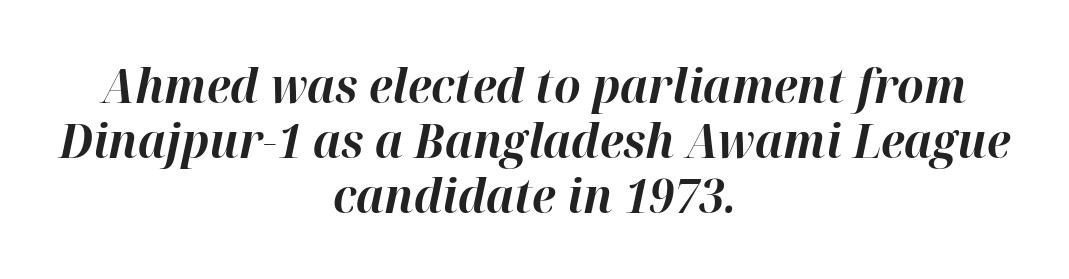
The image shows 47 px bold type, italic (leaning right); set centered, line spacing 1.17x, normal letter spacing, not underlined; high stroke contrast and a medium x-height.
